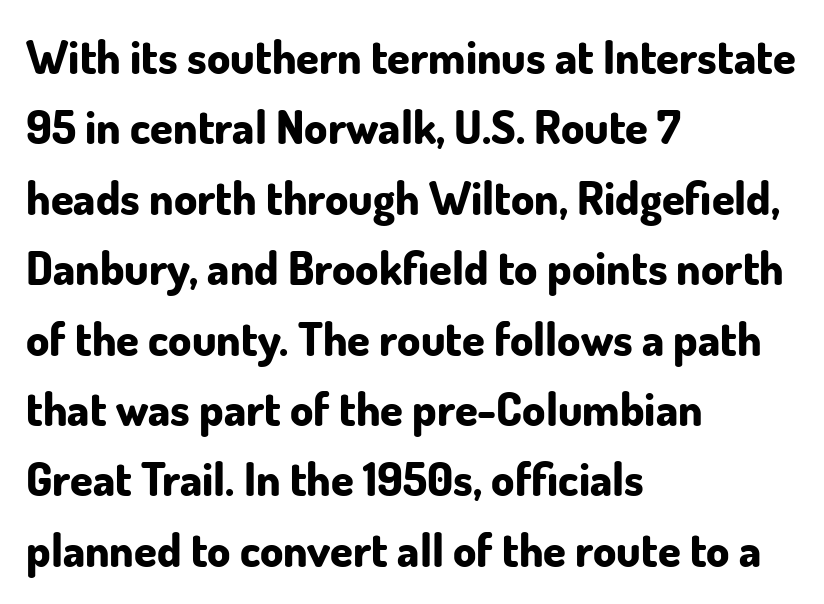
The image shows 46 px bold sans-serif type, upright; set left-aligned, normal line spacing (1.53x), normal letter spacing, not underlined; low stroke contrast and a small x-height.
